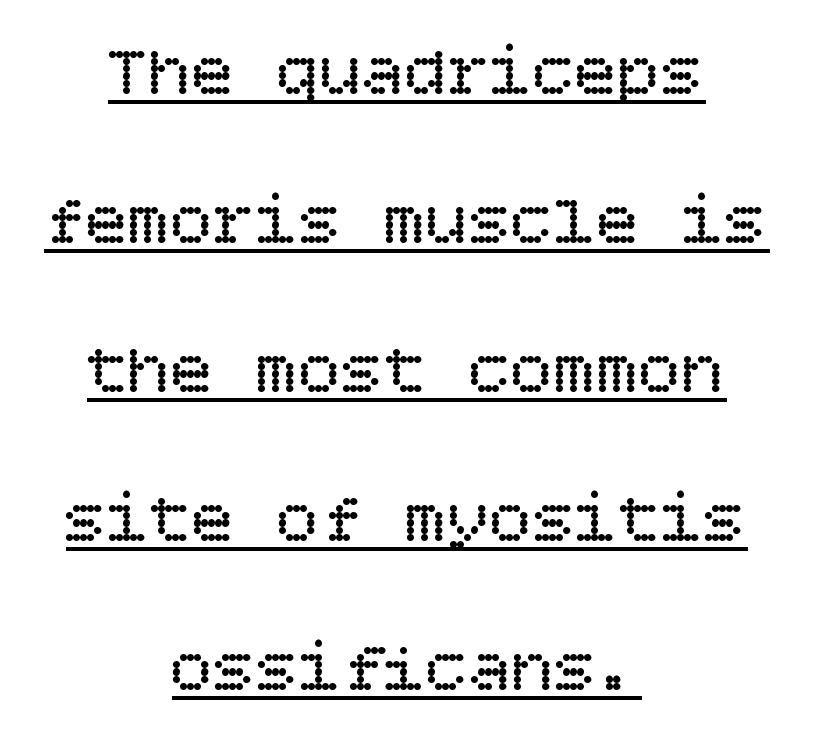
{"italic": "no", "bold": "no", "weight": "regular", "width": "normal", "stroke_contrast": "low", "x_height": "large", "underline": "yes", "align": "center", "line_spacing": "loose", "line_spacing_ratio": 2.1, "letter_spacing": "normal", "letter_spacing_em": 0.0, "glyph_px": 71}
